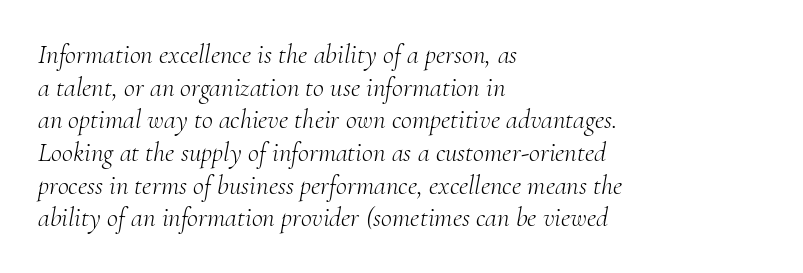
Designer's note — italics engaged. A typesetter would call this zero additional tracking. The passage shown is not bold in any degree. These lines stack with their left ends in a neat column. Clear beneath every line of the passage.
